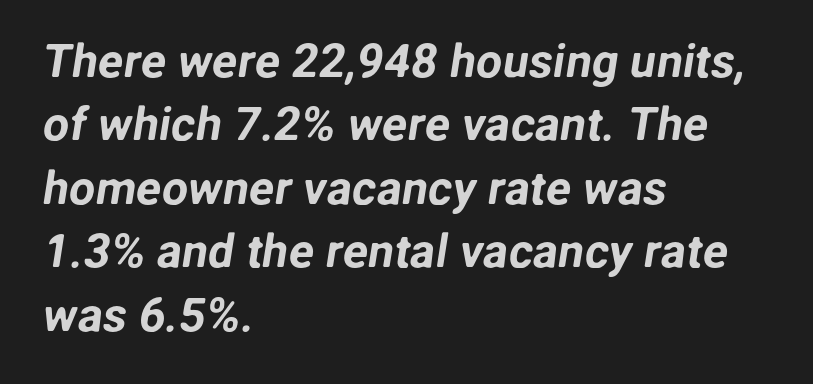
Glyph-to-glyph distance matches everyday printed text. The specimen omits any rule beneath the text block's lines. The characters display no serif detailing; their extremities are plain. Is the block centered? No — it sits flush against the left margin.
